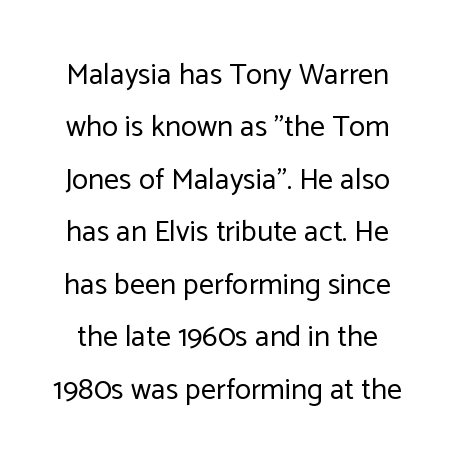
Think of a printed novel: that variable character pitch is what you see here. Posture: straight, roman, zero tilt. Letter spacing: default. The font family rendered here belongs to the sans-serif group.
